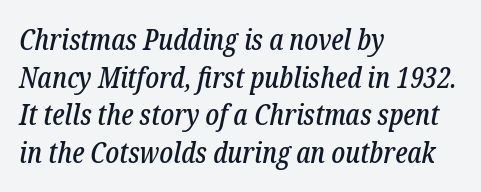
The image shows 29 px condensed serif type, italic (leaning right); set left-aligned, normal line spacing (1.3x), normal letter spacing, not underlined; low stroke contrast and a medium x-height.
